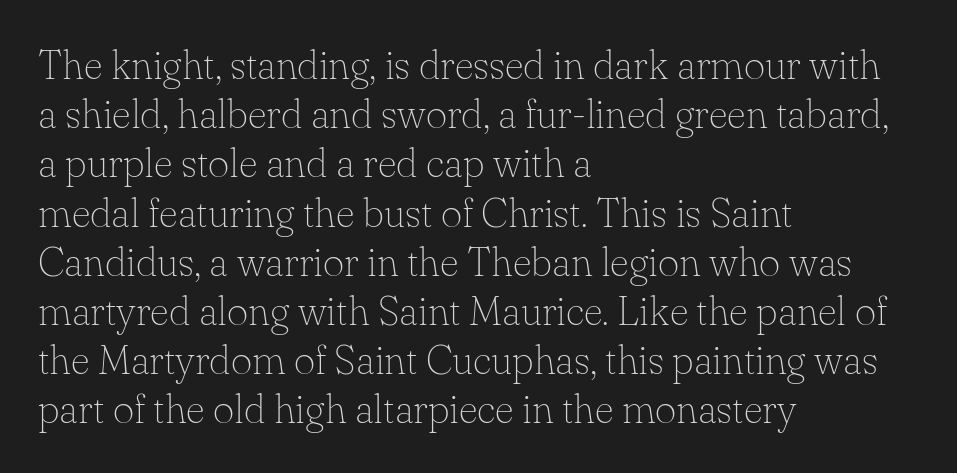
{"serif": "yes", "italic": "no", "bold": "no", "weight": "thin", "width": "normal", "stroke_contrast": "low", "x_height": "small", "monospaced": "no", "underline": "no", "align": "left", "line_spacing_ratio": 1.2, "letter_spacing": "normal", "letter_spacing_em": 0.0, "glyph_px": 41}
